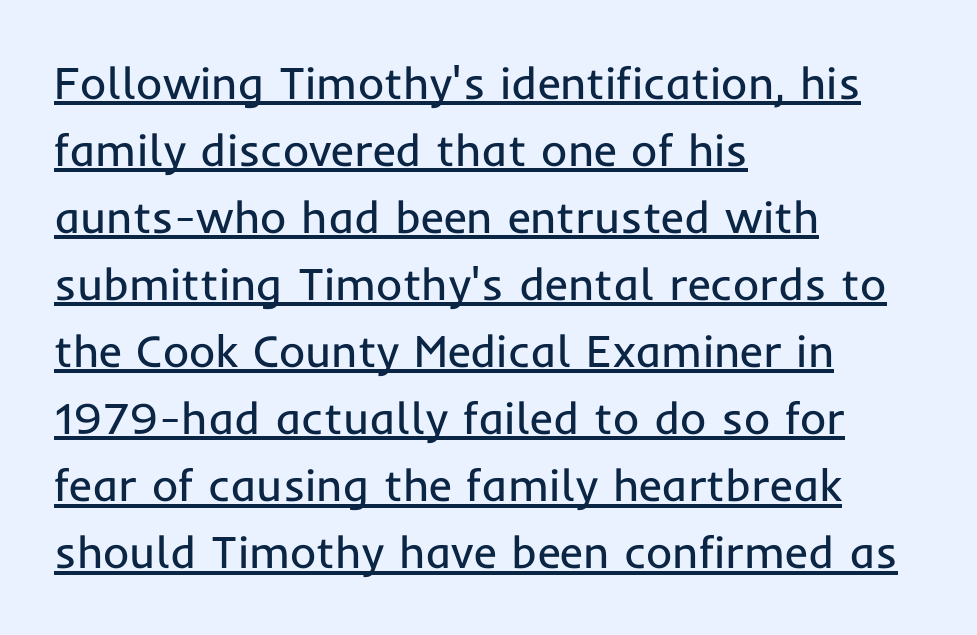
The image shows 45 px regular-weight sans-serif type, upright; set left-aligned, normal line spacing (1.49x), normal letter spacing, underlined; low stroke contrast and a medium x-height.
